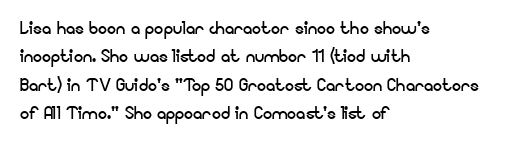
Nobody touched the tracking dial on this one. Visually the block forms a straight wall on the left and a jagged coastline on the right. Posture: upright roman. Beneath every word, the page is bare.
